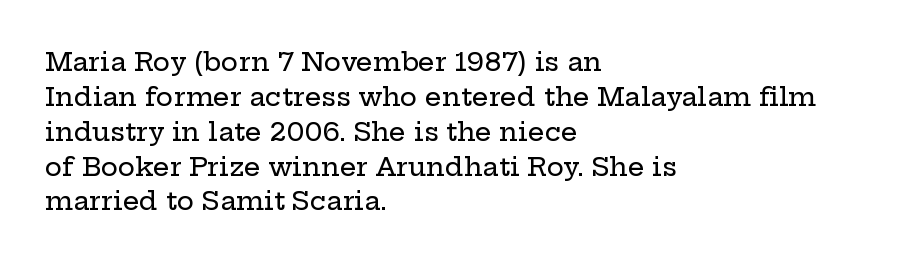
Q: Is the text italic (slanted)? A: No, it is upright.
Q: Is the text underlined? A: No.
Q: How is the paragraph aligned? A: Left-aligned.
Q: Is the spacing between letters normal or unusually wide? A: Normal.
Q: Is the spacing between lines tight, normal or loose? A: Normal.
